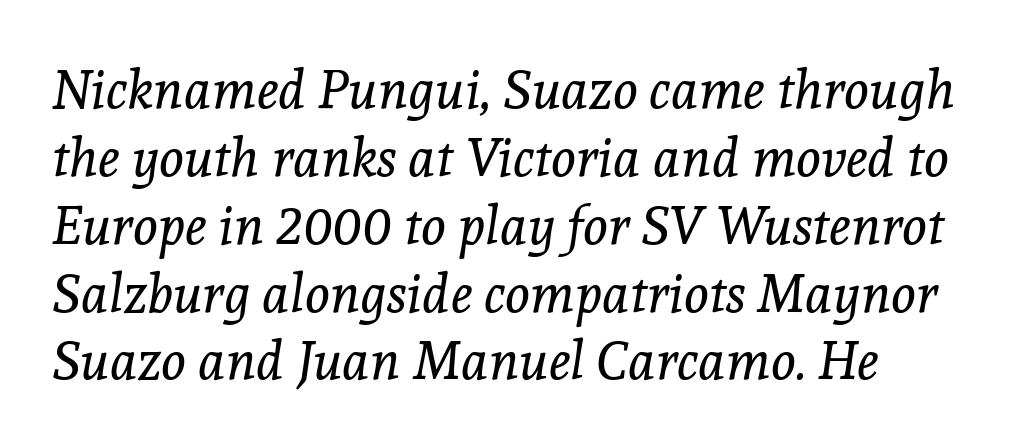
{"serif": "yes", "italic": "yes", "lean": "right", "slant_degrees": 8, "bold": "no", "weight": "regular", "width": "normal", "x_height": "medium", "monospaced": "no", "underline": "no", "align": "left", "line_spacing": "normal", "line_spacing_ratio": 1.28, "letter_spacing": "normal", "letter_spacing_em": 0.0, "glyph_px": 53}
